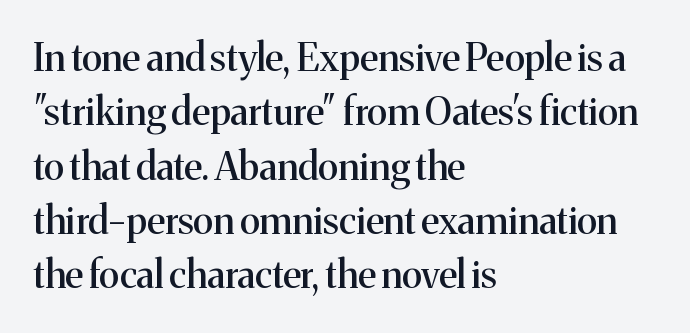
{"serif": "yes", "italic": "no", "width": "normal", "stroke_contrast": "medium", "x_height": "medium", "monospaced": "no", "underline": "no", "align": "left", "line_spacing": "normal", "line_spacing_ratio": 1.43, "letter_spacing": "normal", "letter_spacing_em": 0.0, "glyph_px": 38}
